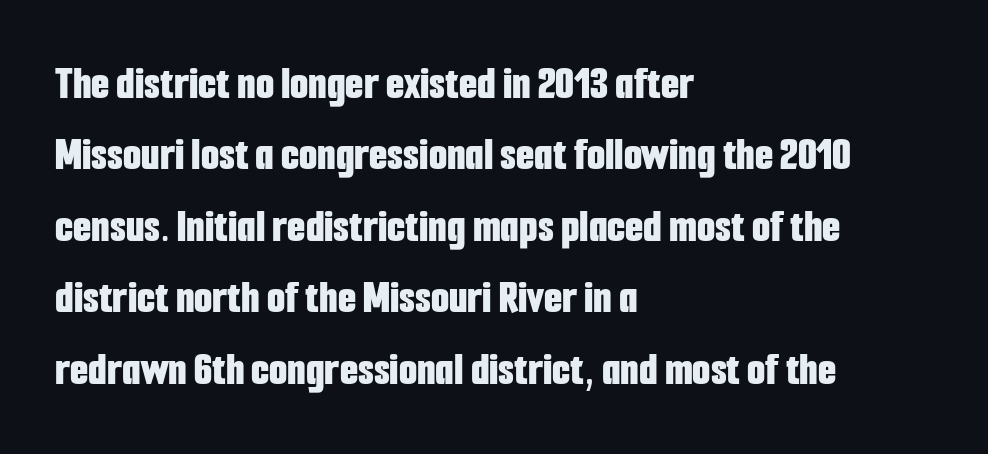
Q: Is the text bold? A: Yes.
Q: Is the text italic (slanted)? A: No, it is upright.
Q: Is the typeface a serif or a sans-serif typeface? A: Sans-serif.
Q: Is the text underlined? A: No.
Q: How is the paragraph aligned? A: Left-aligned.
Q: Is the spacing between letters normal or unusually wide? A: Normal.
Q: Is the spacing between lines tight, normal or loose? A: Normal.
Q: Width (condensed, normal, or wide)? A: Condensed.
Q: Stroke contrast? A: Low.
Q: x-height? A: Medium.
Q: Monospaced? A: No.
